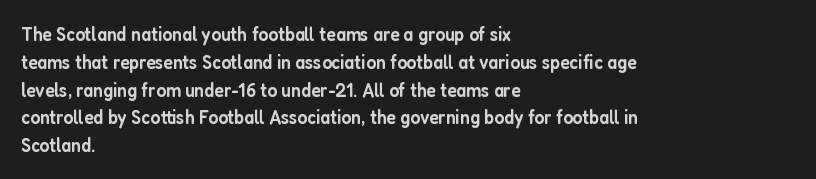
In terms of posture, this sample is upright. A typesetter would call this zero additional tracking. In terms of weight, the rendering is demibold, just under bold. One glance says typical: line gaps are just what's usual. Left-aligned paragraph, ragged on the right.
